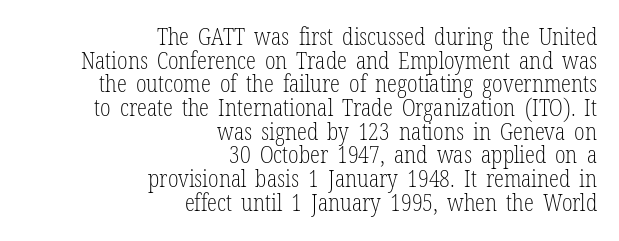
Ordinary non-slanted type is in use. Honestly, the letter spacing is just normal — you wouldn't notice it. Weight: regular or lighter. This block would grow much taller if given ordinary leading; it's compressed now. Descenders hang freely into open space.
